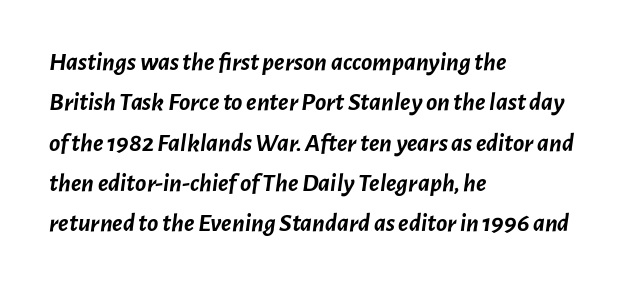
Q: Is the text bold? A: Yes.
Q: Is the text italic (slanted)? A: Yes, it leans right by about 7 degrees.
Q: Is the text underlined? A: No.
Q: How is the paragraph aligned? A: Left-aligned.
Q: Is the spacing between letters normal or unusually wide? A: Normal.
Q: Is the spacing between lines tight, normal or loose? A: Normal.
